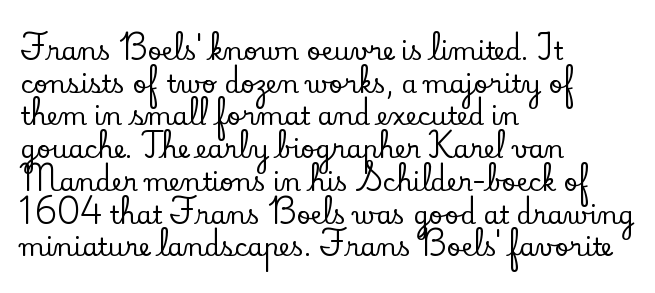
The image shows 25 px text type, upright; set left-aligned, normal line spacing (1.31x), normal letter spacing, not underlined.
